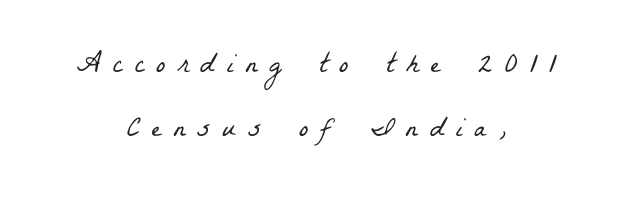
Q: Is the text bold? A: No.
Q: Is the typeface a serif or a sans-serif typeface? A: Serif.
Q: Is the text underlined? A: No.
Q: How is the paragraph aligned? A: Centered.
Q: Is the spacing between letters normal or unusually wide? A: Unusually wide.
Q: Is the spacing between lines tight, normal or loose? A: Loose.
Q: Width (condensed, normal, or wide)? A: Condensed.
Q: Stroke contrast? A: Low.
Q: x-height? A: Medium.
Q: Monospaced? A: No.
